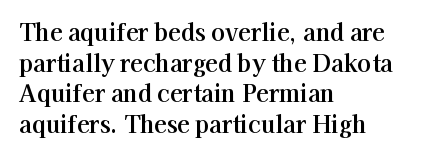
A typesetter would call this leading conventional body-copy spacing. No italicization has been applied; the sample stays upright. Tracking value appears to be zero — textbook default spacing. Short and long lines alike share a common starting point at left. Decoration check: the copy has no underline.
